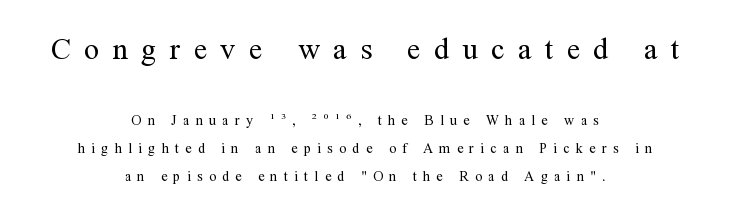
The image shows 30 px regular-weight serif type, upright; set centered, loose line spacing (2.02x), unusually wide letter spacing (+0.45 em), not underlined; the first (top) block is 2.14x larger; medium stroke contrast and a medium x-height.
